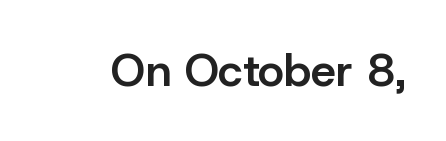
Q: Is the text bold? A: Semi-bold.
Q: Is the text italic (slanted)? A: No, it is upright.
Q: Is the typeface a serif or a sans-serif typeface? A: Sans-serif.
Q: Is the text underlined? A: No.
Q: Is the spacing between letters normal or unusually wide? A: Normal.
Q: Width (condensed, normal, or wide)? A: Normal.
Q: Stroke contrast? A: Low.
Q: x-height? A: Medium.
Q: Monospaced? A: No.
